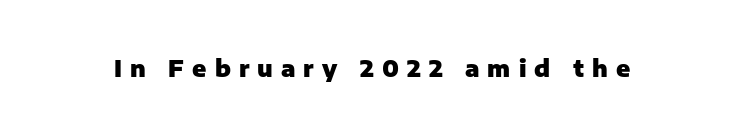
{"italic": "no", "bold": "yes", "underline": "no", "letter_spacing": "wide", "letter_spacing_em": 0.35, "glyph_px": 23}
